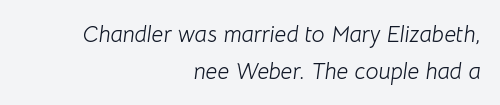
The image shows 23 px text type, italic (leaning right); set right-aligned, normal line spacing (1.59x), normal letter spacing, not underlined.
